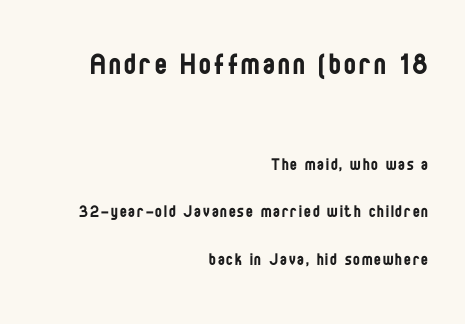
Nope, no serifs anywhere on these letters. Is this a heavy cut? Hardly; it is regular or lighter. The paragraph has a hard right edge and a soft left edge. The letters stand straight up with perfectly vertical stems. The line-height multiplier appears high, well above default. Just letters on the line, the space beneath them empty.
